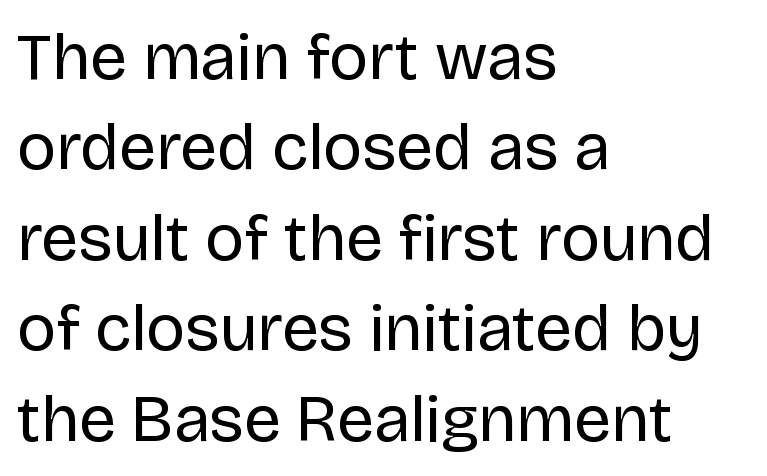
The image shows 66 px regular-weight sans-serif type, upright; set left-aligned, normal line spacing (1.37x), normal letter spacing, not underlined; low stroke contrast and a large x-height.
